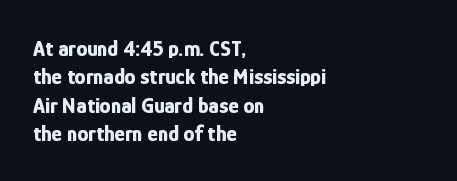
Q: Is the text bold? A: Yes.
Q: Is the text italic (slanted)? A: No, it is upright.
Q: Is the text underlined? A: No.
Q: How is the paragraph aligned? A: Left-aligned.
Q: Is the spacing between letters normal or unusually wide? A: Normal.
Q: Is the spacing between lines tight, normal or loose? A: Normal.
